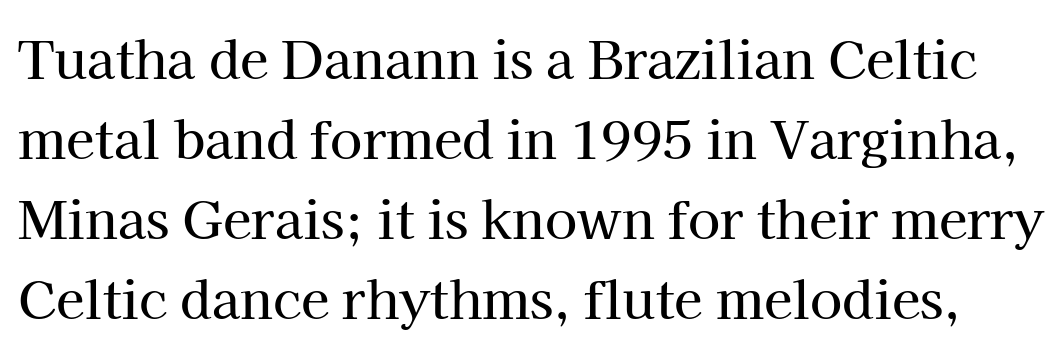
The image shows 52 px serif type, upright; set normal line spacing (1.54x), normal letter spacing, not underlined; high stroke contrast and a medium x-height.
